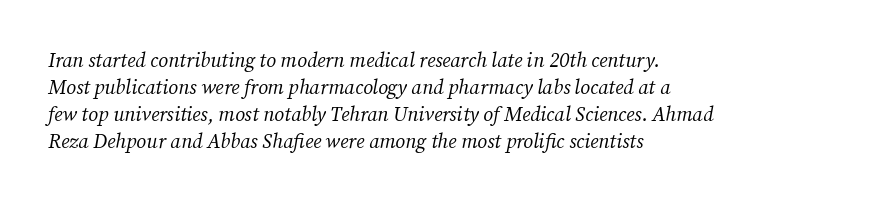
{"italic": "yes", "lean": "right", "slant_degrees": 12, "bold": "no", "underline": "no", "align": "left", "line_spacing": "normal", "line_spacing_ratio": 1.35, "letter_spacing": "normal", "letter_spacing_em": 0.0, "glyph_px": 20}
